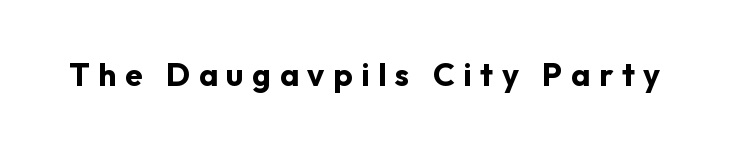
Q: Is the text bold? A: Yes.
Q: Is the text italic (slanted)? A: No, it is upright.
Q: Is the typeface a serif or a sans-serif typeface? A: Sans-serif.
Q: Is the text underlined? A: No.
Q: Is the spacing between letters normal or unusually wide? A: Unusually wide.
Q: Width (condensed, normal, or wide)? A: Normal.
Q: Stroke contrast? A: Low.
Q: x-height? A: Medium.
Q: Monospaced? A: No.
